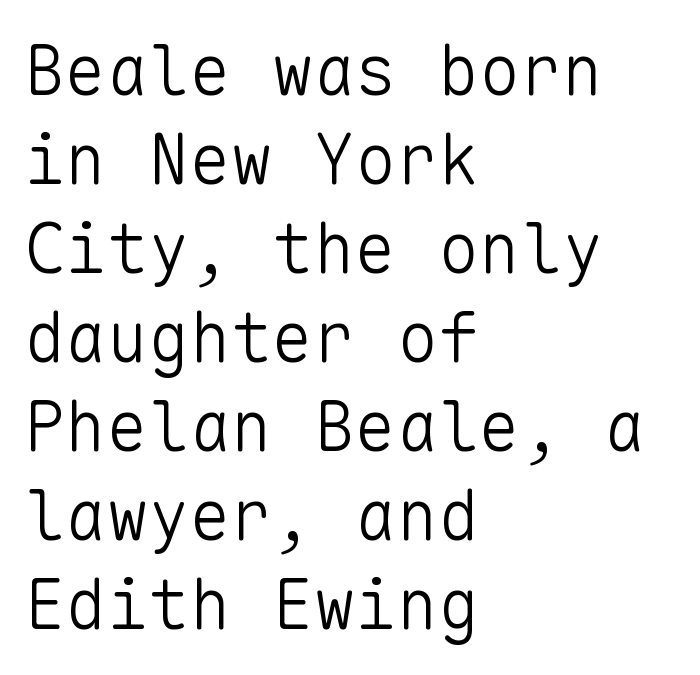
Letterform terminals end flat and unadorned throughout the passage. Here the glyphs are tracked normally, forming tight word shapes. Each stroke keeps to a modest, everyday thickness or less. Compared with typical paragraphs, the rows here are spaced about the same. These lines are set flush left with a ragged right edge. Just letters on the line, the space beneath them empty.
